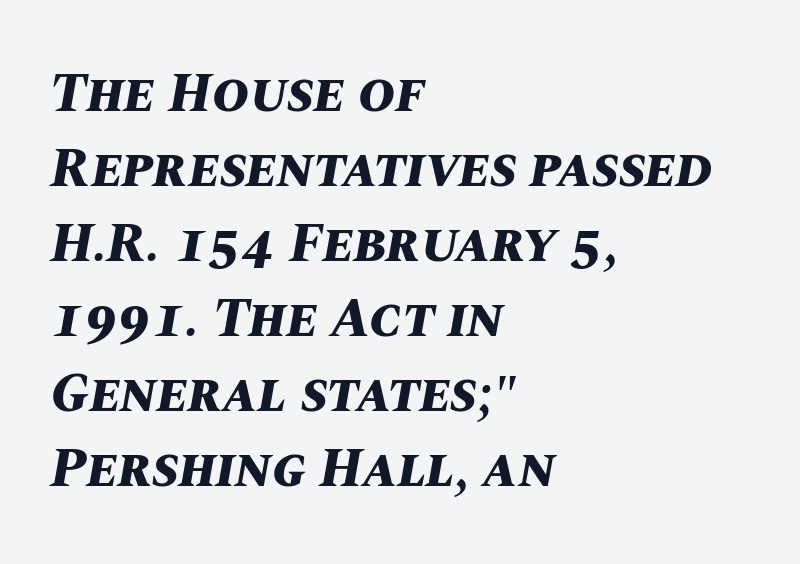
Q: Is the text bold? A: Yes.
Q: Is the text italic (slanted)? A: Yes, it leans right by about 10 degrees.
Q: Is the text underlined? A: No.
Q: How is the paragraph aligned? A: Left-aligned.
Q: Is the spacing between letters normal or unusually wide? A: Normal.
Q: Is the spacing between lines tight, normal or loose? A: Normal.
Q: Width (condensed, normal, or wide)? A: Normal.
Q: Stroke contrast? A: Medium.
Q: x-height? A: Large.
Q: Monospaced? A: No.
